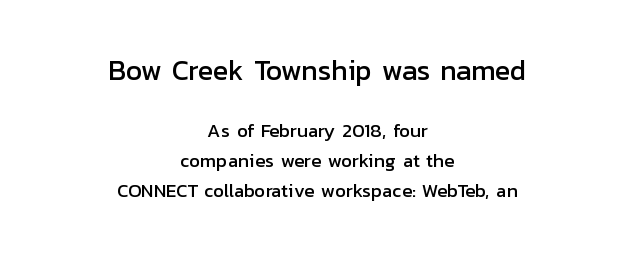
Type without underlining. Notice how the passage keeps no hard edge, just a central spine. Is this a fixed-width face? No — the glyphs have proportional, varying widths. Grotesque or geometric, the face here clearly has no serifs. Size hierarchy here favors the leading block over the trailing one. Ascenders rise straight up at ninety degrees.
